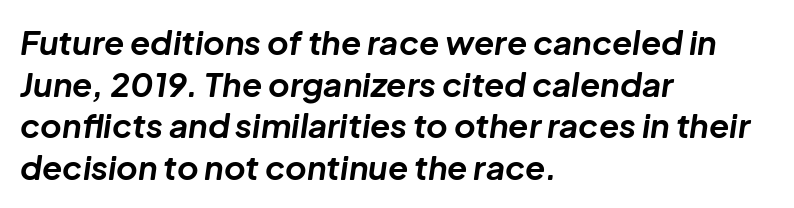
Q: Is the text bold? A: Yes.
Q: Is the text italic (slanted)? A: Yes, it leans right by about 8 degrees.
Q: Is the text underlined? A: No.
Q: How is the paragraph aligned? A: Left-aligned.
Q: Is the spacing between letters normal or unusually wide? A: Normal.
Q: Is the spacing between lines tight, normal or loose? A: Normal.
Q: Width (condensed, normal, or wide)? A: Normal.
Q: Stroke contrast? A: Low.
Q: x-height? A: Medium.
Q: Monospaced? A: No.
